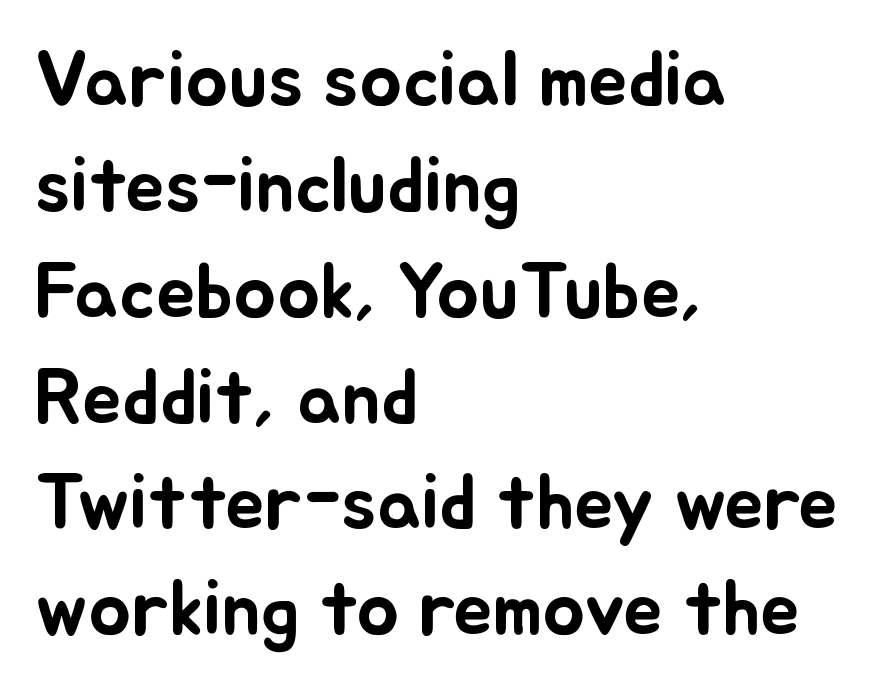
{"italic": "no", "width": "normal", "stroke_contrast": "low", "x_height": "small", "monospaced": "no", "underline": "no", "align": "left", "line_spacing": "normal", "line_spacing_ratio": 1.34, "letter_spacing": "normal", "letter_spacing_em": 0.0, "glyph_px": 79}
